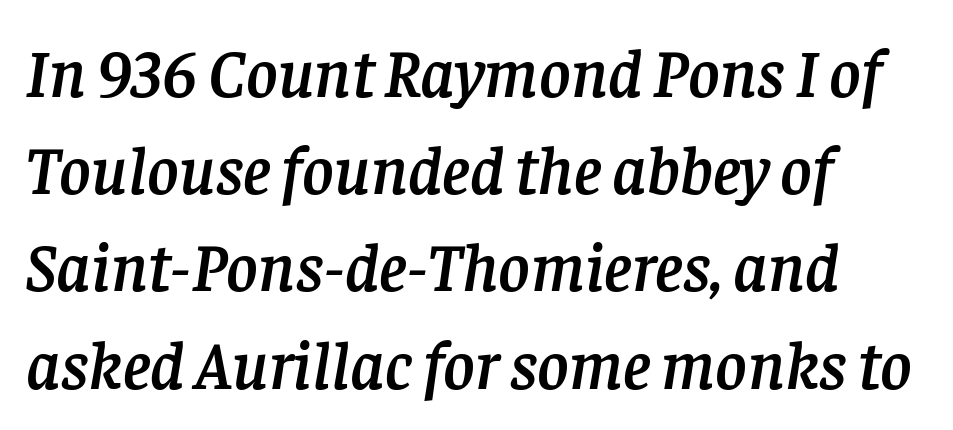
Q: Is the text italic (slanted)? A: Yes, it leans right by about 8 degrees.
Q: Is the typeface a serif or a sans-serif typeface? A: Serif.
Q: Is the text underlined? A: No.
Q: How is the paragraph aligned? A: Left-aligned.
Q: Is the spacing between letters normal or unusually wide? A: Normal.
Q: Is the spacing between lines tight, normal or loose? A: Normal.
Q: Width (condensed, normal, or wide)? A: Normal.
Q: Stroke contrast? A: Low.
Q: x-height? A: Large.
Q: Monospaced? A: No.
